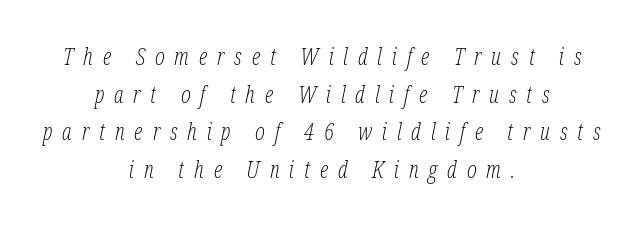
Summary of vertical rhythm: regular, with standard interline spacing. Nothing heavy about these letters — not bold at all. Beneath every word, the page is bare. Does the copy run flush right? No — it is centered line by line. Yep, that's italic — everything's leaning.
